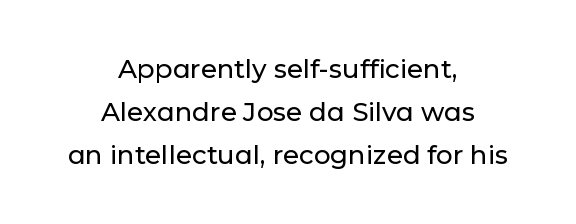
The image shows 26 px text type, upright; set centered, normal line spacing (1.66x), normal letter spacing, not underlined.
